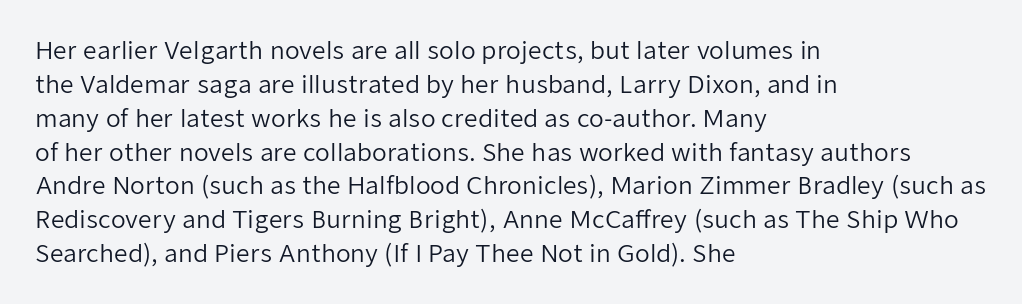
{"italic": "no", "bold": "no", "underline": "no", "align": "left", "line_spacing": "normal", "line_spacing_ratio": 1.41, "letter_spacing": "normal", "letter_spacing_em": 0.0, "glyph_px": 24}
